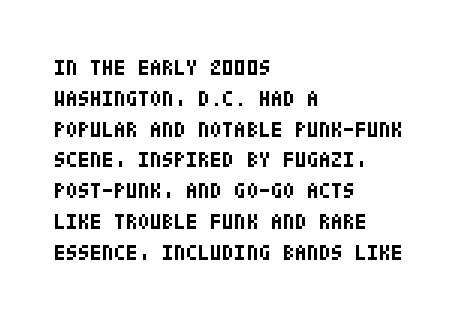
Q: Is the text bold? A: Yes.
Q: Is the text italic (slanted)? A: No, it is upright.
Q: Is the text underlined? A: No.
Q: How is the paragraph aligned? A: Left-aligned.
Q: Is the spacing between letters normal or unusually wide? A: Normal.
Q: Is the spacing between lines tight, normal or loose? A: Normal.
